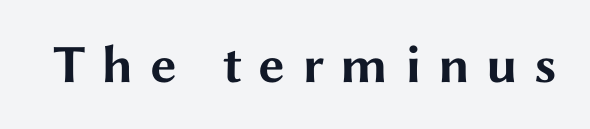
Q: Is the text bold? A: Yes.
Q: Is the text italic (slanted)? A: No, it is upright.
Q: Is the typeface a serif or a sans-serif typeface? A: Sans-serif.
Q: Is the text underlined? A: No.
Q: Is the spacing between letters normal or unusually wide? A: Unusually wide.
Q: Width (condensed, normal, or wide)? A: Wide.
Q: Stroke contrast? A: Medium.
Q: x-height? A: Medium.
Q: Monospaced? A: No.
